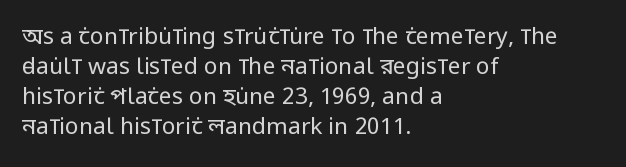
The image shows 23 px text type, upright; set left-aligned, normal line spacing (1.31x), normal letter spacing, not underlined.
